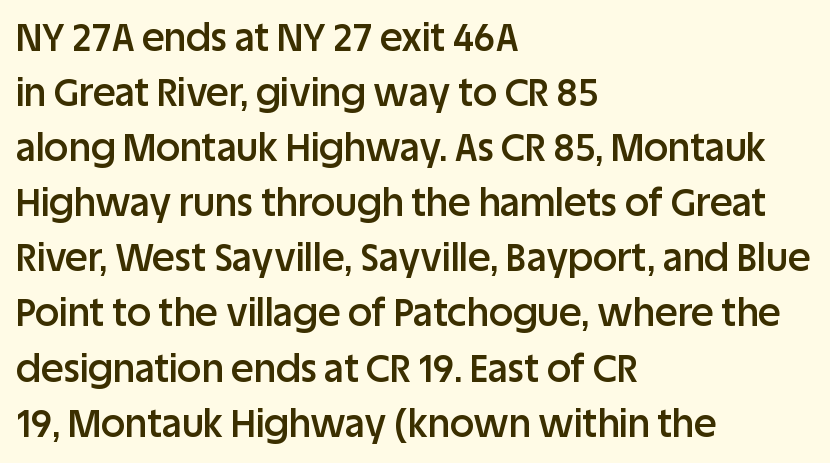
Q: Is the text bold? A: Semi-bold.
Q: Is the text italic (slanted)? A: No, it is upright.
Q: Is the typeface a serif or a sans-serif typeface? A: Sans-serif.
Q: Is the text underlined? A: No.
Q: How is the paragraph aligned? A: Left-aligned.
Q: Is the spacing between letters normal or unusually wide? A: Normal.
Q: Is the spacing between lines tight, normal or loose? A: Normal.
Q: Width (condensed, normal, or wide)? A: Normal.
Q: Stroke contrast? A: Low.
Q: x-height? A: Large.
Q: Monospaced? A: No.
